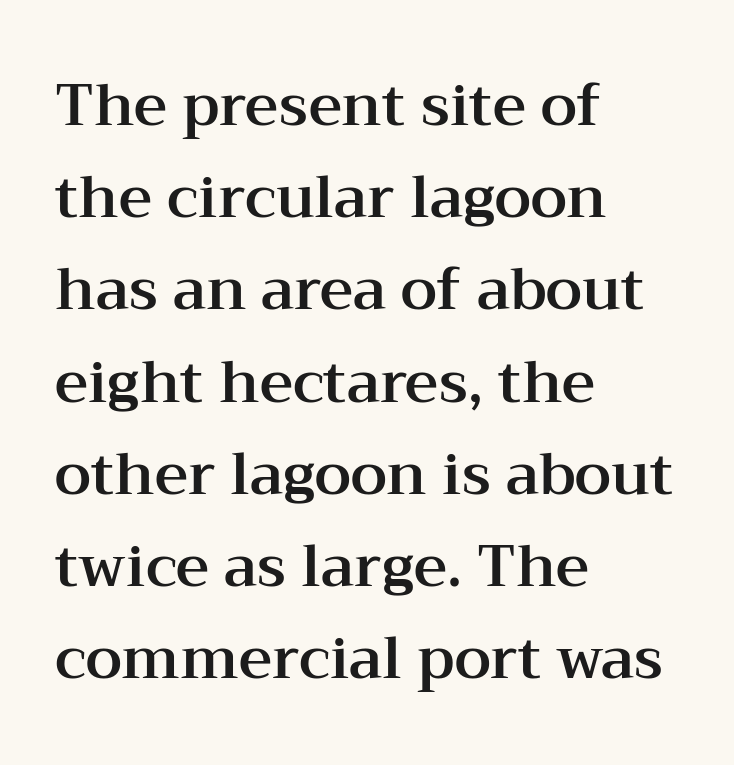
Q: Is the text italic (slanted)? A: No, it is upright.
Q: Is the typeface a serif or a sans-serif typeface? A: Serif.
Q: Is the text underlined? A: No.
Q: How is the paragraph aligned? A: Left-aligned.
Q: Is the spacing between letters normal or unusually wide? A: Normal.
Q: Is the spacing between lines tight, normal or loose? A: Normal.
Q: Width (condensed, normal, or wide)? A: Wide.
Q: Stroke contrast? A: Medium.
Q: x-height? A: Medium.
Q: Monospaced? A: No.
